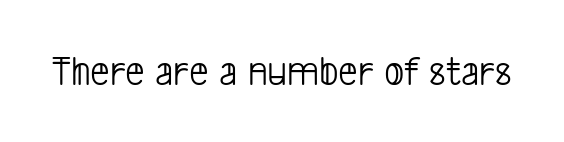
{"serif": "no", "bold": "no", "weight": "light", "width": "condensed", "stroke_contrast": "low", "x_height": "medium", "monospaced": "no", "underline": "no", "letter_spacing": "normal", "letter_spacing_em": 0.0, "glyph_px": 43}
